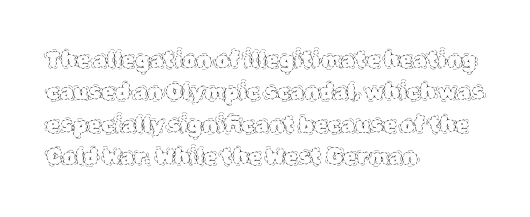
Q: Is the text bold? A: No.
Q: Is the text italic (slanted)? A: No, it is upright.
Q: Is the text underlined? A: No.
Q: How is the paragraph aligned? A: Left-aligned.
Q: Is the spacing between letters normal or unusually wide? A: Normal.
Q: Is the spacing between lines tight, normal or loose? A: Normal.
